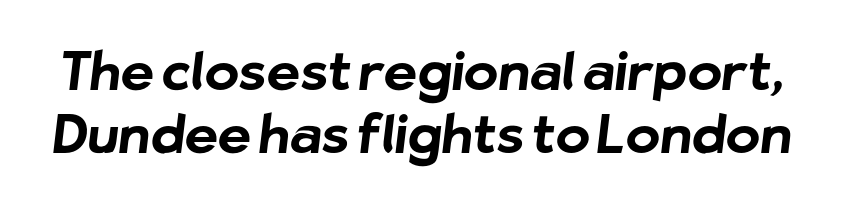
The image shows 52 px bold sans-serif type; set line spacing 1.21x, normal letter spacing, not underlined; low stroke contrast and a medium x-height.
